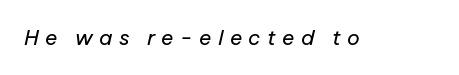
Q: Is the text bold? A: No.
Q: Is the text italic (slanted)? A: Yes, it leans right by about 12 degrees.
Q: Is the text underlined? A: No.
Q: Is the spacing between letters normal or unusually wide? A: Unusually wide.
